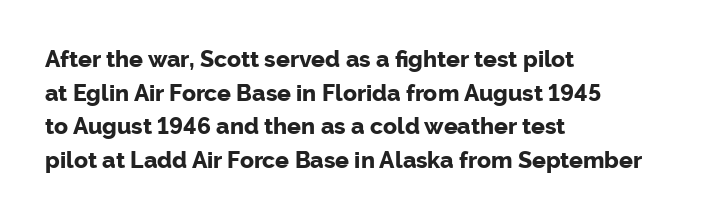
The image shows 23 px bold type, upright; set left-aligned, normal line spacing (1.46x), normal letter spacing, not underlined.
